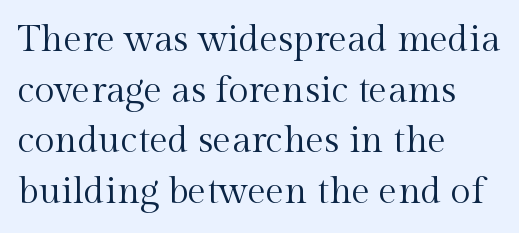
{"serif": "yes", "italic": "no", "bold": "no", "weight": "regular", "width": "normal", "x_height": "medium", "monospaced": "no", "underline": "no", "align": "left", "line_spacing": "normal", "line_spacing_ratio": 1.37, "letter_spacing": "normal", "letter_spacing_em": 0.0, "glyph_px": 37}
